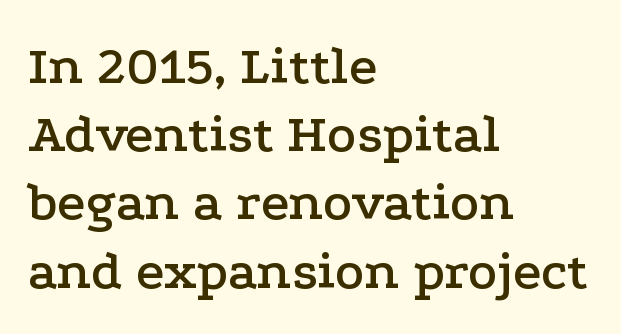
Q: Is the text italic (slanted)? A: No, it is upright.
Q: Is the typeface a serif or a sans-serif typeface? A: Serif.
Q: Is the text underlined? A: No.
Q: How is the paragraph aligned? A: Left-aligned.
Q: Is the spacing between letters normal or unusually wide? A: Normal.
Q: Width (condensed, normal, or wide)? A: Wide.
Q: Stroke contrast? A: Low.
Q: x-height? A: Medium.
Q: Monospaced? A: No.
